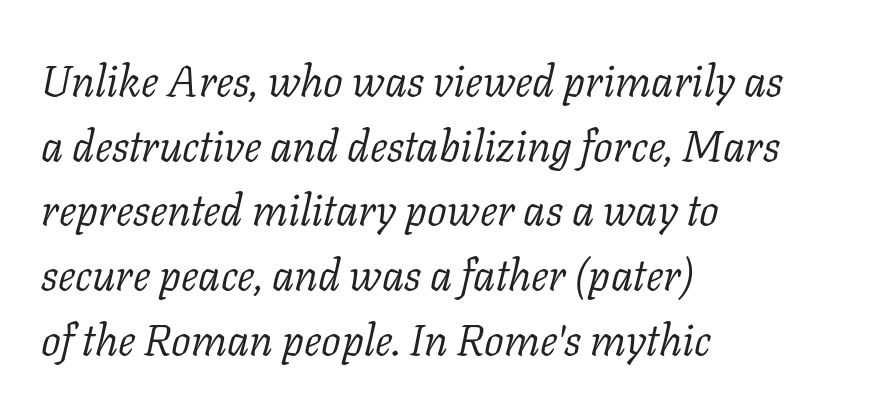
Each letter's strokes conclude with small projecting serifs. Short and long lines alike share a common starting point at left. Quick note: underline off. The rendering uses natural spacing where letterforms have individual widths. Quick note: italic.
